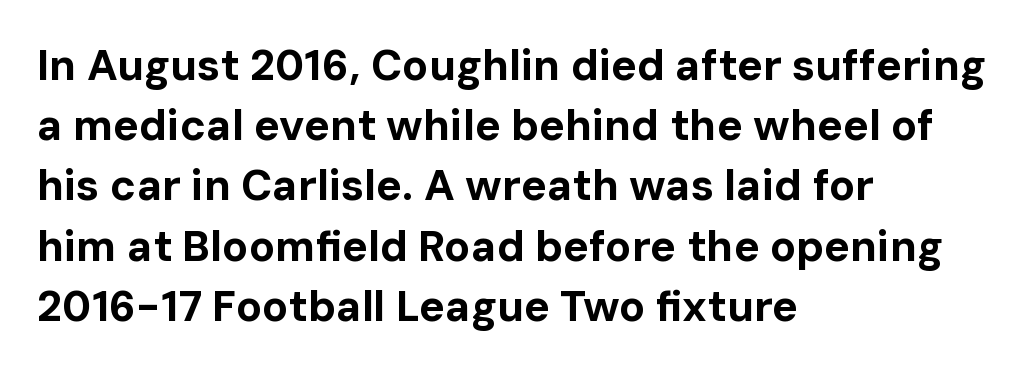
The image shows 43 px bold sans-serif type, upright; set left-aligned, normal line spacing (1.4x), normal letter spacing, not underlined; low stroke contrast and a medium x-height.
